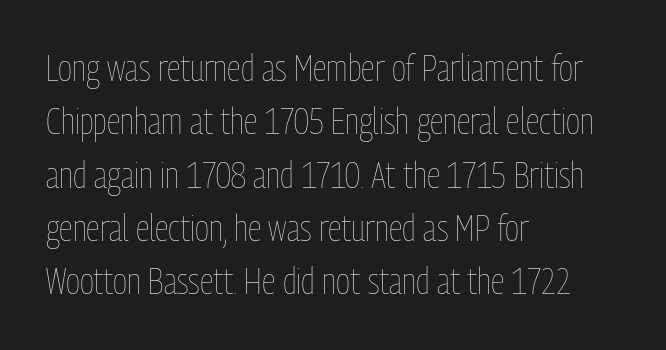
The passage shown stacks its lines at a standard gap. Spacing between characters is what you'd get straight out of the box. The rendering uses natural spacing where letterforms have individual widths. Letters rest on an invisible, unmarked baseline. The typeface has the unassuming heft of standard copy or less.
